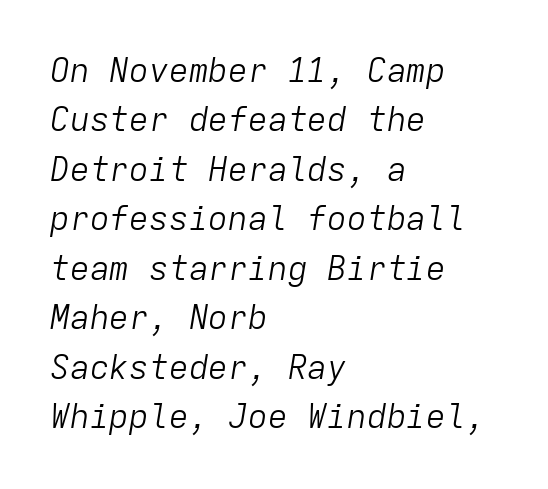
Q: Is the text bold? A: No.
Q: Is the text italic (slanted)? A: Yes, it leans right by about 9 degrees.
Q: Is the text underlined? A: No.
Q: How is the paragraph aligned? A: Left-aligned.
Q: Is the spacing between letters normal or unusually wide? A: Normal.
Q: Is the spacing between lines tight, normal or loose? A: Normal.
Q: Width (condensed, normal, or wide)? A: Normal.
Q: Stroke contrast? A: Low.
Q: x-height? A: Medium.
Q: Monospaced? A: Yes.
